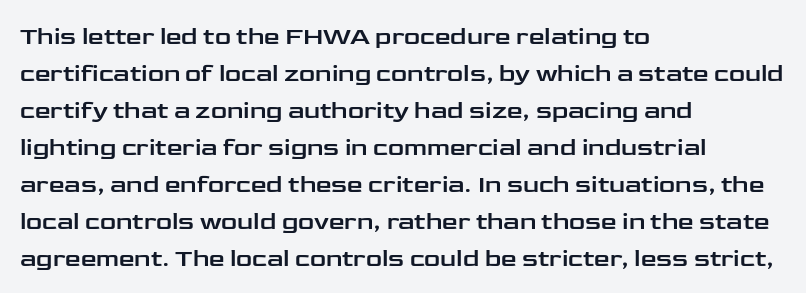
The space beneath each line is pristine and unruled. Compared with typical paragraphs, the rows here are spaced about the same. Notice how the passage keeps a crisp vertical edge on the left only. Short note: letters normally spaced.
